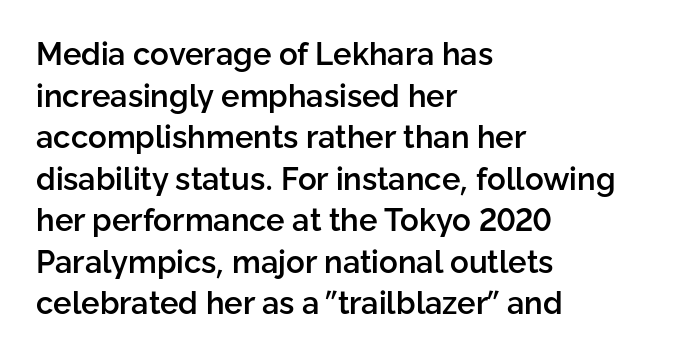
Honestly, the row spacing looks completely unremarkable. Font category for this specimen: sans-serif. Caption: multi-line text, flush left, ragged right. These lines carry some extra weight — a demibold, not a full bold.
